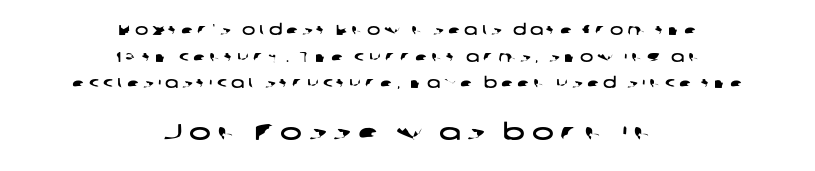
Q: Is the text underlined? A: No.
Q: How is the paragraph aligned? A: Centered.
Q: Is the spacing between letters normal or unusually wide? A: Unusually wide.
Q: Is the spacing between lines tight, normal or loose? A: Loose.
Q: Which block of text is set in a larger size, the first (top) or the second (bottom)? A: The second (bottom) one.
